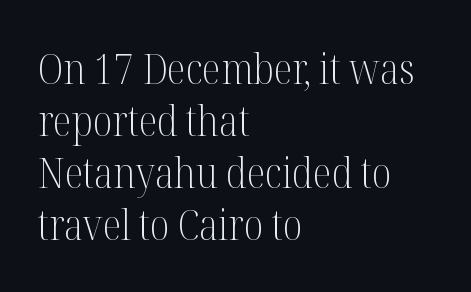
The image shows 43 px light, condensed serif type, upright; set left-aligned, line spacing 1.21x, normal letter spacing, not underlined; medium stroke contrast and a medium x-height.
